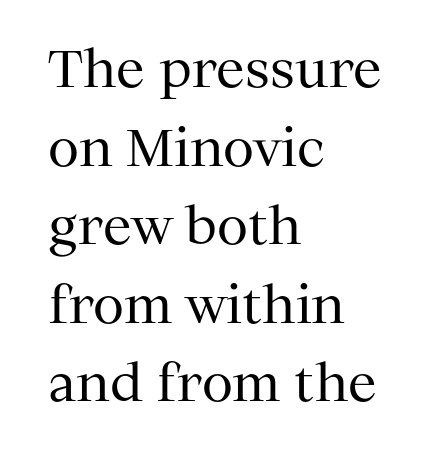
The words here are not underlined. These lines stack with their left ends in a neat column. Rows of type keep a routine distance in the vertical direction. The typography opts for an upright posture over an oblique one. Does the type have serifs? Yes, each stem ends in a small foot. The passage shown has conventional tracking throughout.
